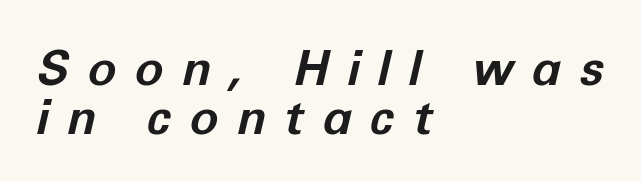
{"italic": "yes", "lean": "right", "slant_degrees": 12, "bold": "yes", "weight": "bold", "width": "normal", "stroke_contrast": "low", "x_height": "medium", "monospaced": "no", "underline": "no", "align": "left", "line_spacing": "tight", "line_spacing_ratio": 1.03, "letter_spacing": "wide", "letter_spacing_em": 0.38, "glyph_px": 48}
